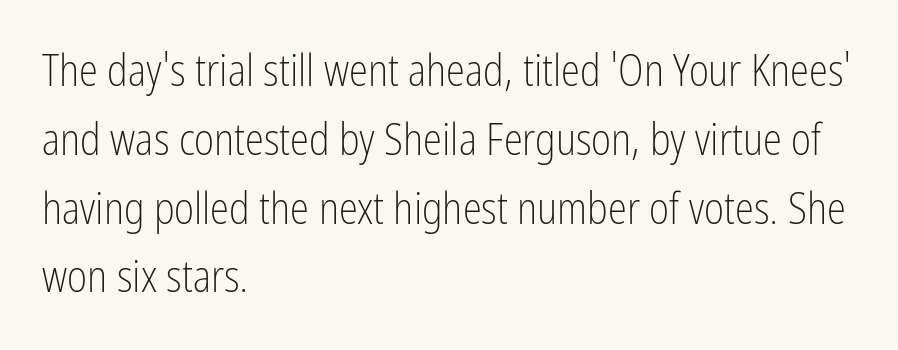
The image shows 43 px light, condensed sans-serif type, upright; set left-aligned, normal line spacing (1.6x), normal letter spacing, not underlined; low stroke contrast and a medium x-height.
